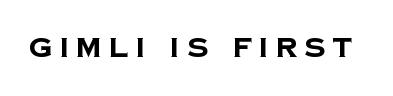
Q: Is the text bold? A: Yes.
Q: Is the text underlined? A: No.
Q: Is the spacing between letters normal or unusually wide? A: Unusually wide.
